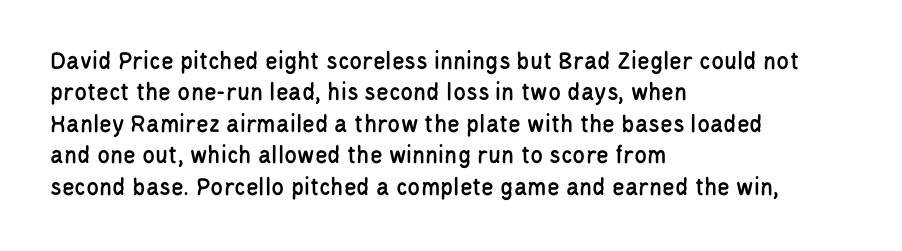
{"italic": "no", "underline": "no", "align": "left", "line_spacing_ratio": 1.21, "letter_spacing": "normal", "letter_spacing_em": 0.0, "glyph_px": 26}
